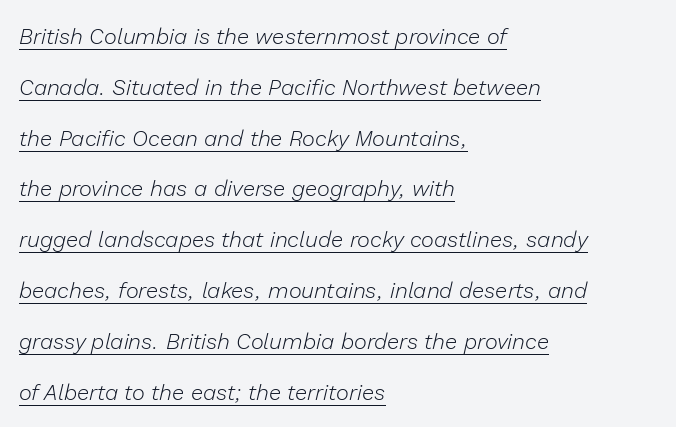
Successive baselines arrive slowly, with a big drop between each. Weight: not bold — regular or lighter. Honestly, the letter spacing is just normal — you wouldn't notice it. The setting favours the left margin, as ordinary paragraphs usually do.
